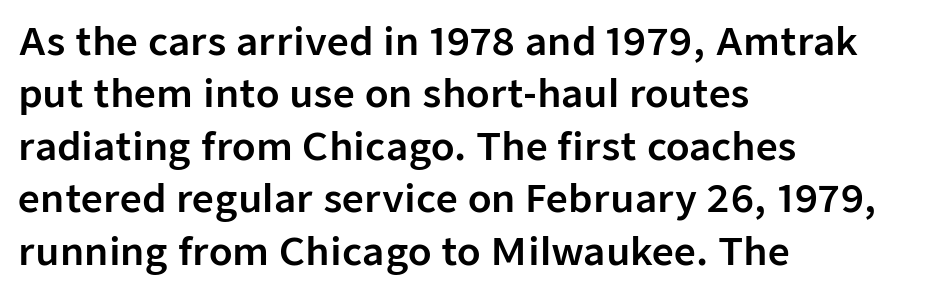
The image shows 38 px sans-serif type, upright; set left-aligned, normal line spacing (1.38x), normal letter spacing, not underlined; low stroke contrast and a medium x-height.
